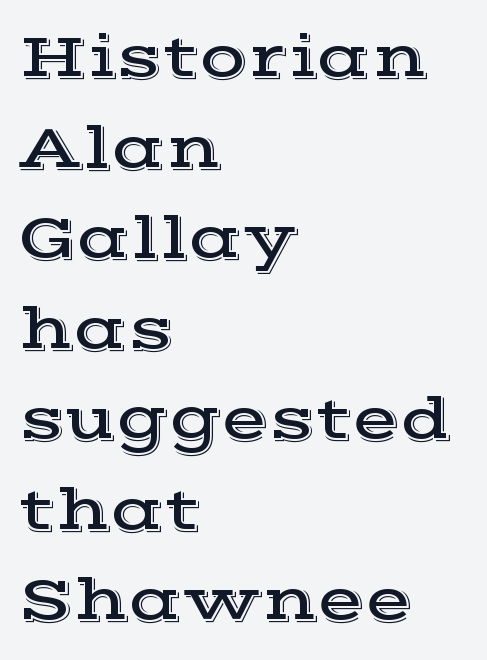
Is there any slant? The stems are plumb. This sample uses a serif face. In terms of leading, this rendering sits right in the middle. All the whitespace from short lines collects on the right. The horizontal fit of the characters is conventional and even.
